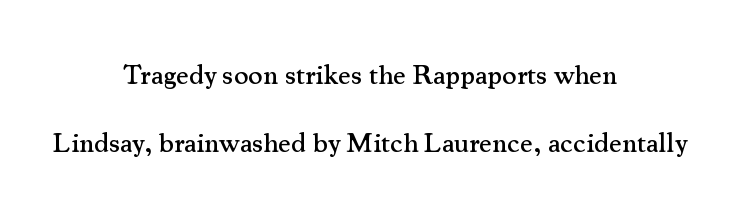
{"serif": "yes", "italic": "no", "width": "normal", "stroke_contrast": "medium", "x_height": "small", "monospaced": "no", "underline": "no", "align": "center", "line_spacing": "loose", "line_spacing_ratio": 2.43, "letter_spacing": "normal", "letter_spacing_em": 0.0, "glyph_px": 28}
